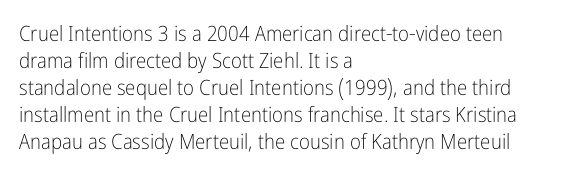
The passage shown is not underscored anywhere. Summary of vertical rhythm: regular, with standard interline spacing. The rag falls on the right side of this text block. Notice how the stems are strictly vertical — no italics here. Vertical stems look standard width or narrower in stroke.
